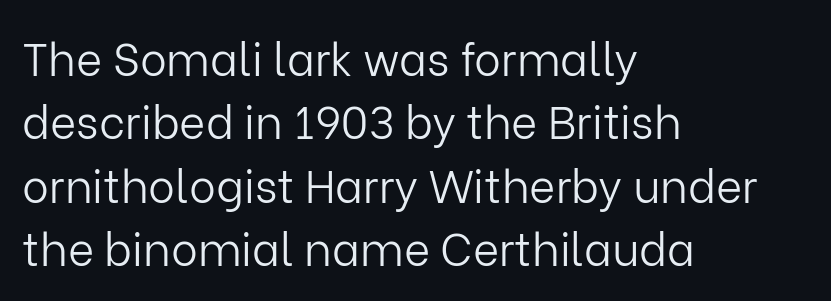
The image shows 45 px light sans-serif type, upright; set left-aligned, normal line spacing (1.41x), normal letter spacing, not underlined; low stroke contrast and a medium x-height.
